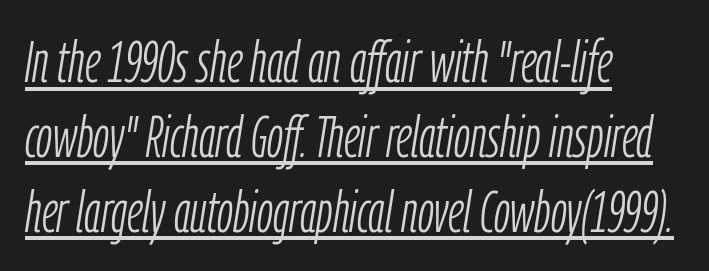
The image shows 58 px light, condensed type, italic (leaning right); set left-aligned, normal line spacing (1.29x), normal letter spacing, underlined; low stroke contrast and a medium x-height.
